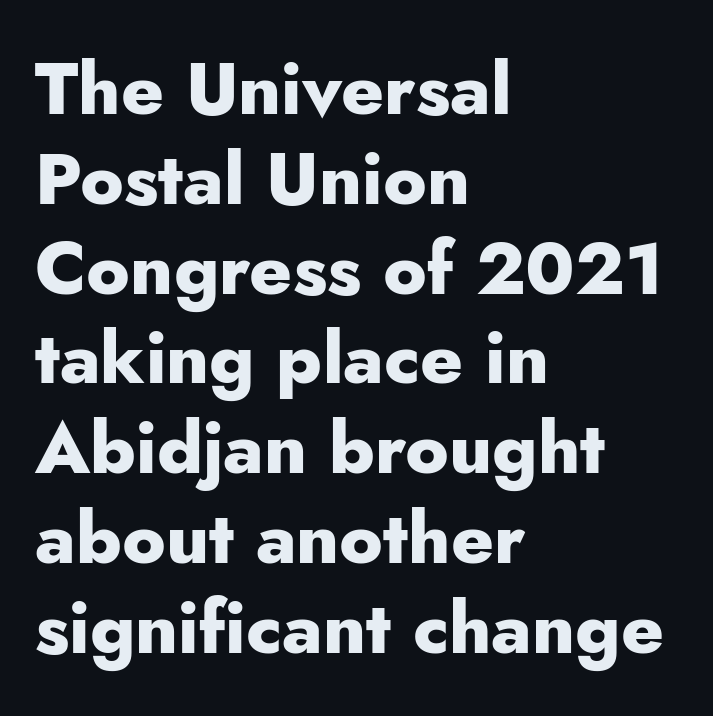
Standard letterfit; no display-style spreading of the glyphs. Casual observation: everything's shoved over to the left. The rendering uses natural spacing where letterforms have individual widths. Strong, thick strokes mark this as bold type. The glyphs are unaccompanied by any horizontal stroke below them. Font category for this specimen: sans-serif.
